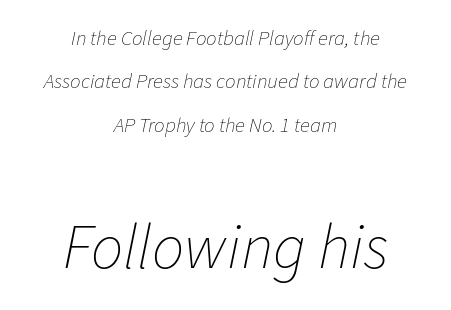
Bare-footed words on every line. If you measured baseline to baseline, you'd find a long distance. Proportional: the letters do not fall into vertical columns. Is the block centered? Yes — each line is placed symmetrically about the middle.
